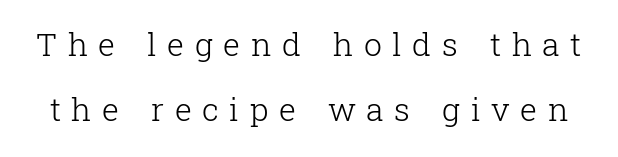
{"serif": "yes", "italic": "no", "bold": "no", "weight": "light", "width": "normal", "stroke_contrast": "low", "x_height": "medium", "monospaced": "no", "underline": "no", "line_spacing": "loose", "line_spacing_ratio": 2.04, "letter_spacing": "wide", "letter_spacing_em": 0.33, "glyph_px": 32}
